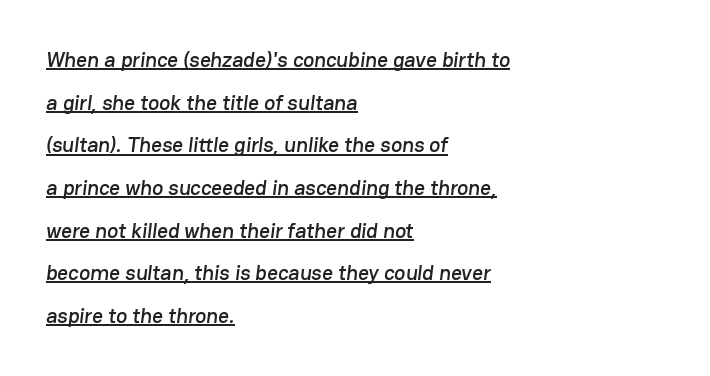
How would I describe the line gaps? Wide and relaxed. Alignment: flush left. Somebody hit Ctrl+U on this one — the words are underlined. Students, note that the glyphs here touch the page at normal intervals.
